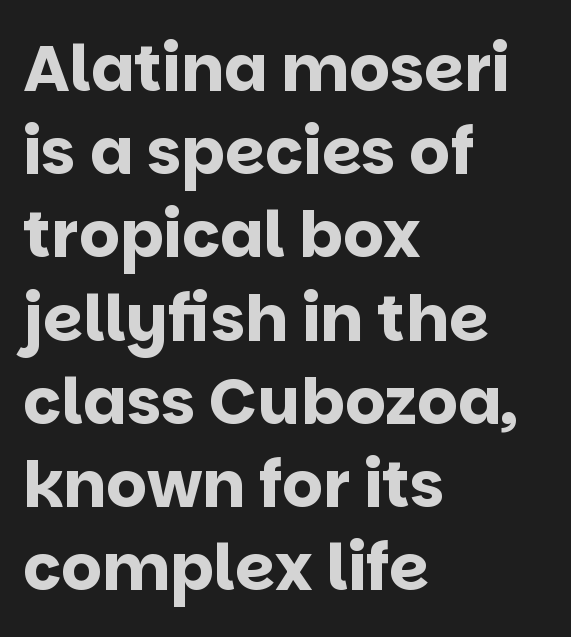
Each word holds together tightly as a unit, with standard inter-letter gaps. Serif or sans? Sans — the stroke terminals are bare. Descenders hang freely into open space. A normal amount of white space separates one row of letters from the next. Notice how thick the strokes are: this is what a full bold looks like.
